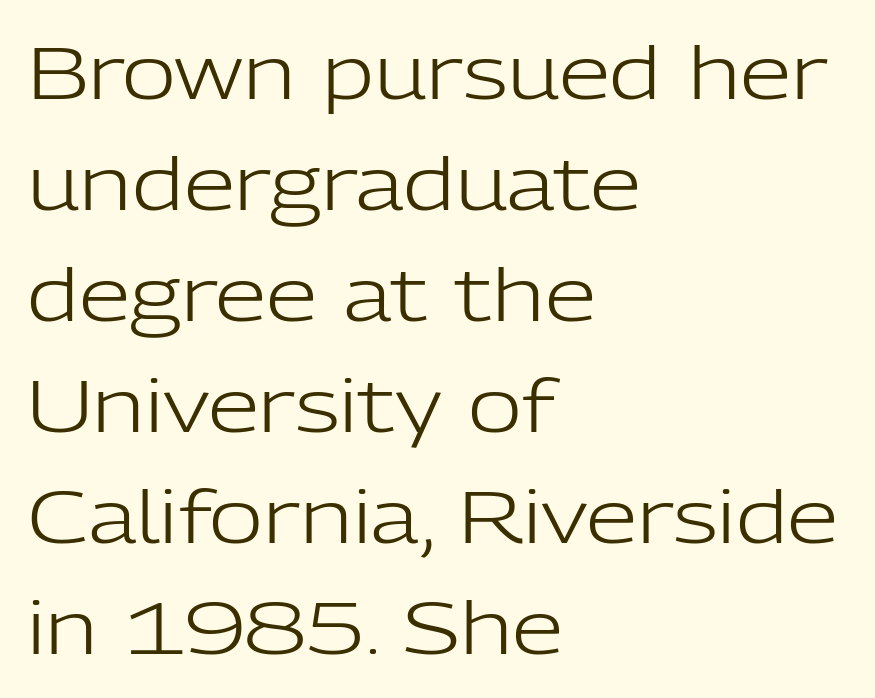
Q: Is the text bold? A: No.
Q: Is the text italic (slanted)? A: No, it is upright.
Q: Is the typeface a serif or a sans-serif typeface? A: Sans-serif.
Q: Is the text underlined? A: No.
Q: How is the paragraph aligned? A: Left-aligned.
Q: Is the spacing between letters normal or unusually wide? A: Normal.
Q: Is the spacing between lines tight, normal or loose? A: Normal.
Q: Width (condensed, normal, or wide)? A: Normal.
Q: Stroke contrast? A: Low.
Q: x-height? A: Medium.
Q: Monospaced? A: No.
